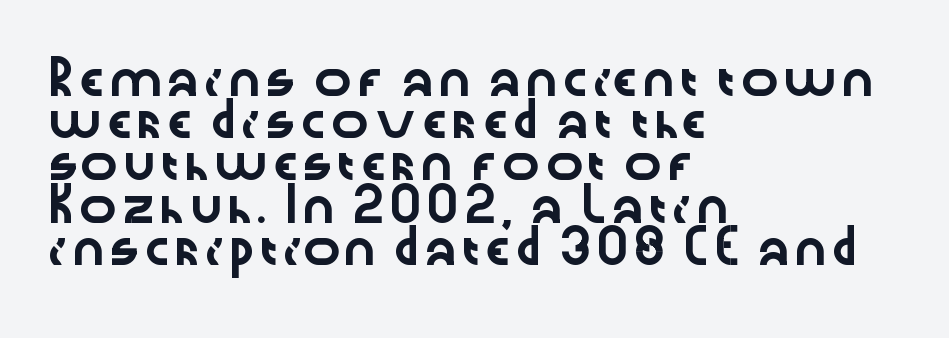
The image shows 32 px wide sans-serif type, upright; set left-aligned, normal line spacing (1.32x), normal letter spacing, not underlined; low stroke contrast and a medium x-height.
